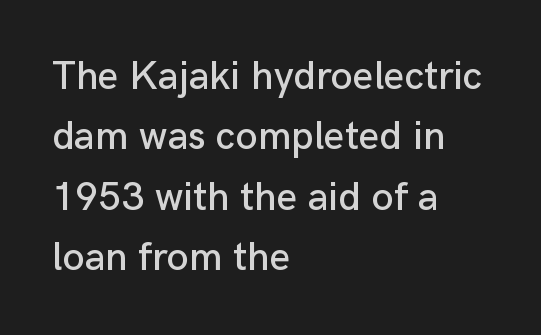
Q: Is the text italic (slanted)? A: No, it is upright.
Q: Is the typeface a serif or a sans-serif typeface? A: Sans-serif.
Q: Is the text underlined? A: No.
Q: How is the paragraph aligned? A: Left-aligned.
Q: Is the spacing between letters normal or unusually wide? A: Normal.
Q: Is the spacing between lines tight, normal or loose? A: Normal.
Q: Width (condensed, normal, or wide)? A: Normal.
Q: Stroke contrast? A: Low.
Q: x-height? A: Medium.
Q: Monospaced? A: No.
